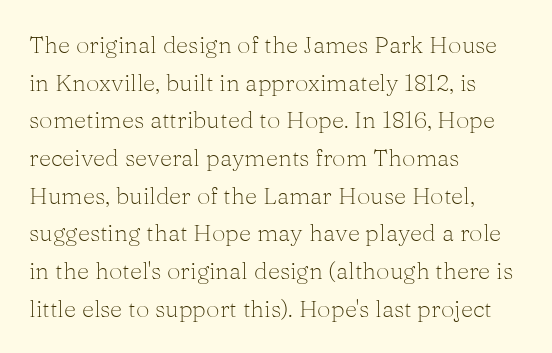
{"italic": "no", "bold": "no", "underline": "no", "align": "left", "line_spacing": "normal", "line_spacing_ratio": 1.57, "letter_spacing": "normal", "letter_spacing_em": 0.0, "glyph_px": 24}
